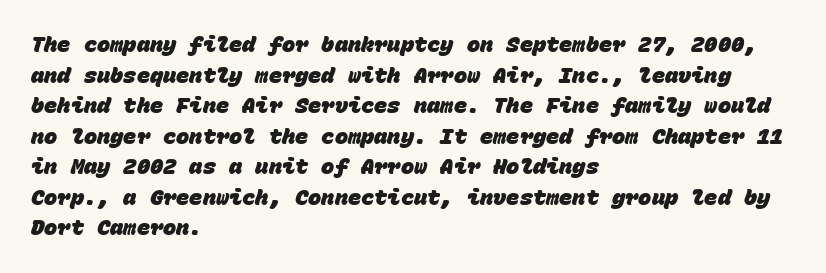
Which margin do the lines hug? The left one — the right edge is uneven. Default kerning and tracking; the words read as compact shapes. The foot of each line stays bare and open. Baseline-to-baseline distance is the conventional proportion of letter height.
